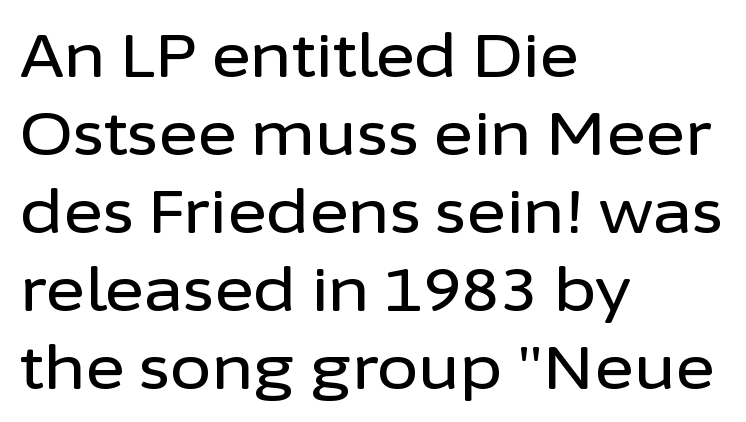
The passage shown is typed in a proportional face where columns would drift. Evenly set lines give the paragraph a standard silhouette. Rendered with straight, roman letterforms. Caption: standard tracking, unaltered. You can tell from the bare stems that sans-serif type was used. Quick note: underline off.
